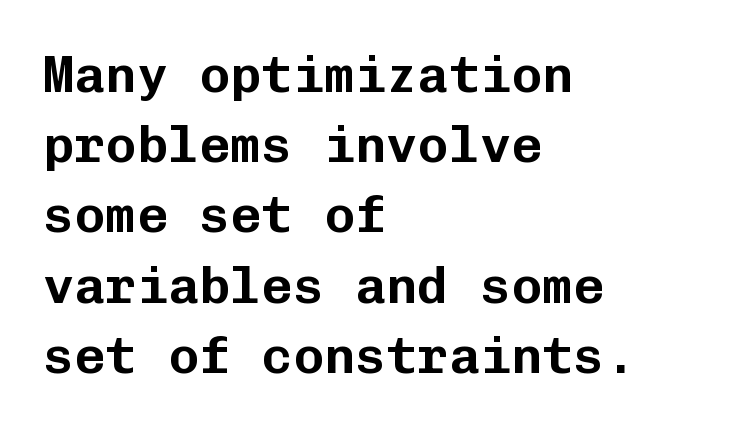
The image shows 52 px sans-serif type, upright, monospaced; set left-aligned, normal line spacing (1.35x), normal letter spacing, not underlined; low stroke contrast and a medium x-height.
